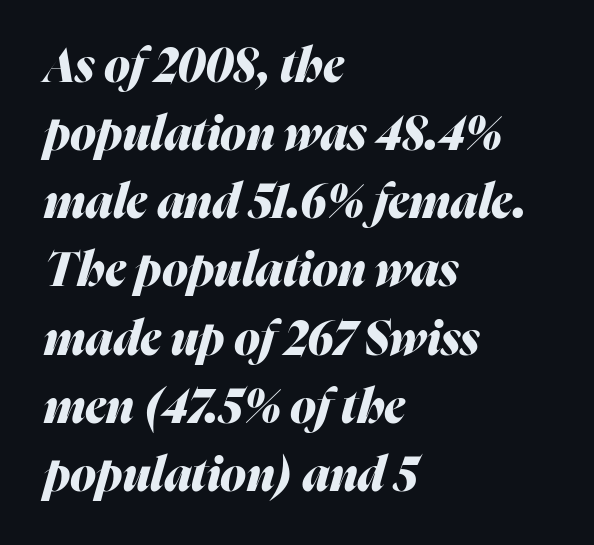
The rendering applies a slant to the glyphs. Does extra space separate the letters? No, they use regular spacing. Do the characters align in a grid? No, the font is proportional. The lines are quadded left. The words here are not underlined.
